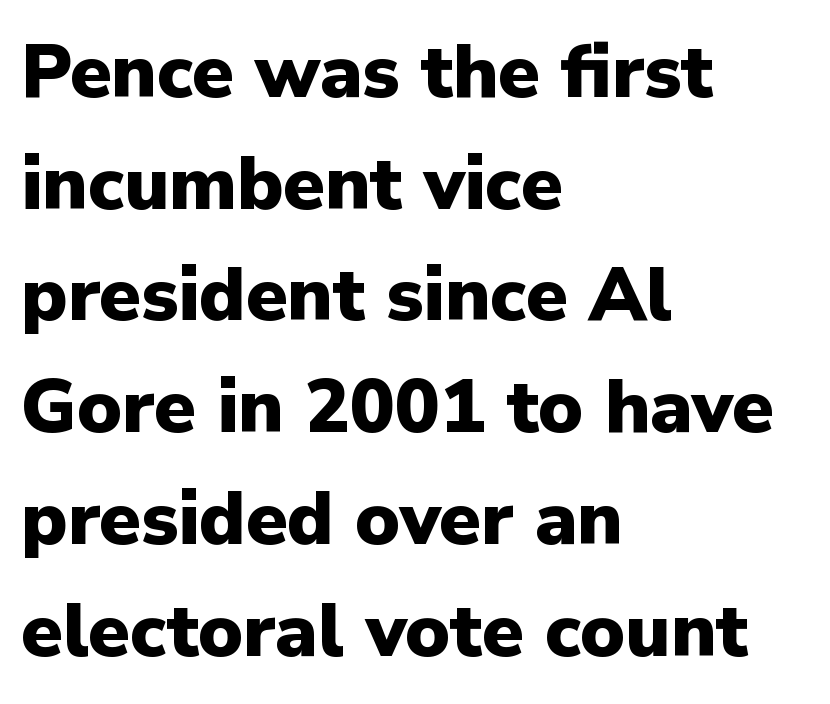
{"serif": "no", "italic": "no", "bold": "yes", "weight": "heavy", "width": "normal", "stroke_contrast": "low", "x_height": "medium", "monospaced": "no", "underline": "no", "align": "left", "line_spacing": "normal", "line_spacing_ratio": 1.49, "letter_spacing": "normal", "letter_spacing_em": 0.0, "glyph_px": 75}
